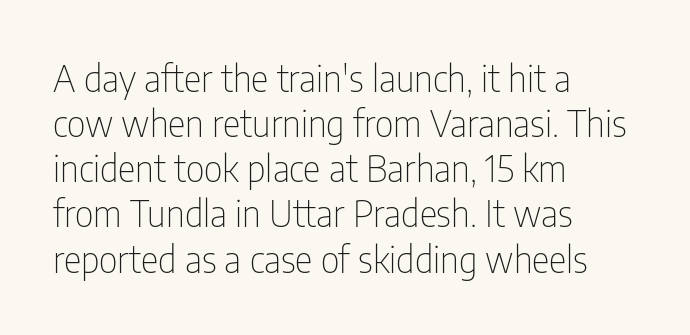
The image shows 37 px thin, condensed sans-serif type, upright; set left-aligned, line spacing 1.22x, normal letter spacing, not underlined; low stroke contrast and a medium x-height.
